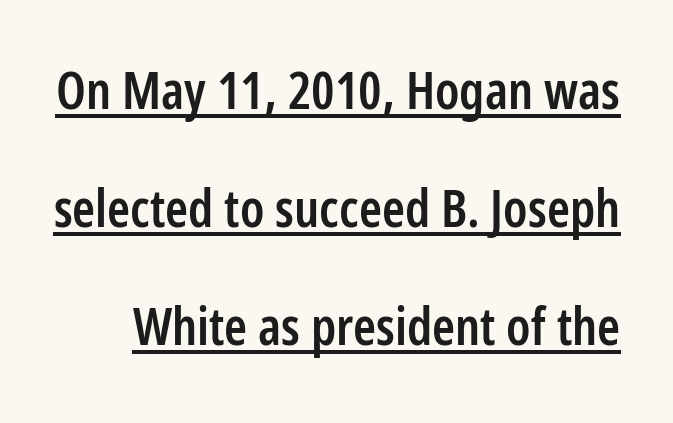
{"serif": "no", "italic": "no", "bold": "semi", "weight": "semibold", "width": "condensed", "stroke_contrast": "low", "x_height": "medium", "monospaced": "no", "underline": "yes", "line_spacing": "loose", "line_spacing_ratio": 2.27, "letter_spacing": "normal", "letter_spacing_em": 0.0, "glyph_px": 52}
